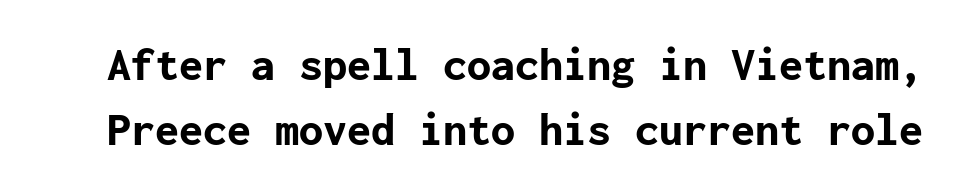
{"serif": "no", "italic": "no", "bold": "yes", "weight": "bold", "width": "normal", "stroke_contrast": "low", "x_height": "medium", "underline": "no", "line_spacing": "normal", "line_spacing_ratio": 1.35, "letter_spacing": "normal", "letter_spacing_em": 0.0, "glyph_px": 48}
